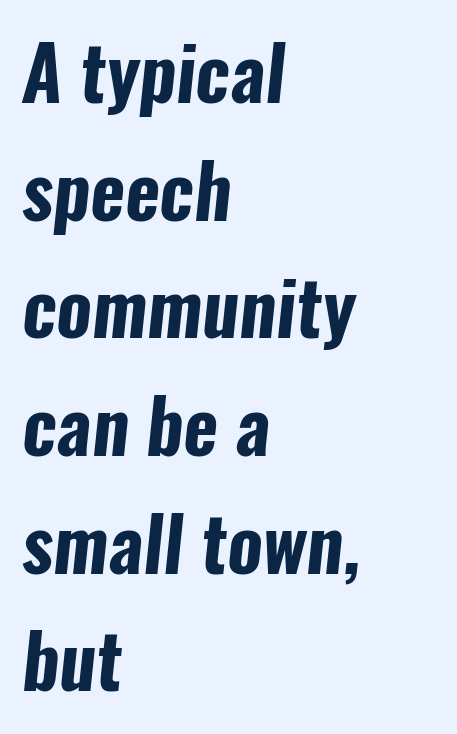
These lines are rendered in a variable-pitch font. Is the letter spacing exaggerated? No — it looks like the ordinary default. Bold? Absolutely — the strokes are thick and heavy. Regarding leading, the lines here are spaced in the standard way.
